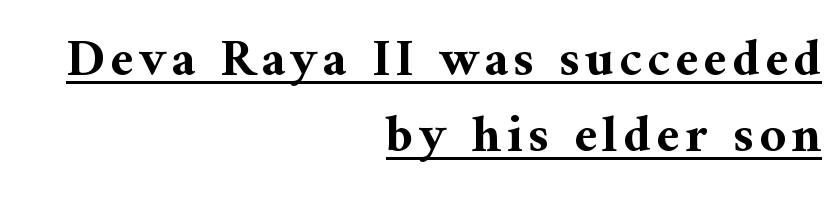
{"serif": "yes", "italic": "no", "bold": "yes", "weight": "bold", "width": "normal", "stroke_contrast": "medium", "x_height": "medium", "monospaced": "no", "underline": "yes", "align": "right", "line_spacing": "normal", "line_spacing_ratio": 1.47, "glyph_px": 52}
